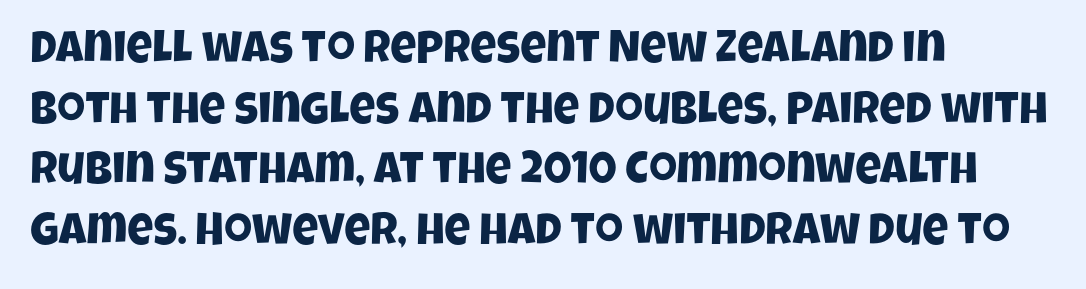
Q: Is the typeface a serif or a sans-serif typeface? A: Sans-serif.
Q: Is the text underlined? A: No.
Q: How is the paragraph aligned? A: Left-aligned.
Q: Is the spacing between letters normal or unusually wide? A: Normal.
Q: Is the spacing between lines tight, normal or loose? A: Normal.
Q: Width (condensed, normal, or wide)? A: Condensed.
Q: Stroke contrast? A: Low.
Q: x-height? A: Large.
Q: Monospaced? A: No.
